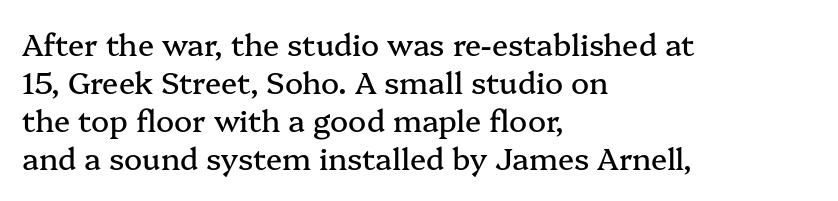
The letters carry serifs — small finishing strokes at the ends of their stems. Only glyphs here, with clear space below each row. These lines are rendered in a variable-pitch font. Tracking here is standard; glyphs follow each other at the usual distance. Posture: straight, roman, zero tilt.
